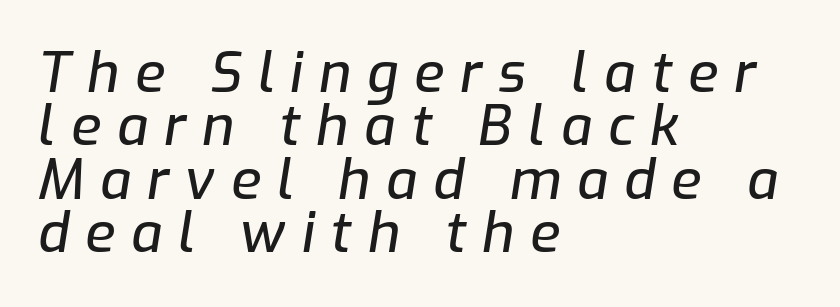
{"italic": "yes", "lean": "right", "slant_degrees": 9, "width": "normal", "stroke_contrast": "low", "x_height": "medium", "monospaced": "no", "underline": "no", "align": "left", "line_spacing": "tight", "line_spacing_ratio": 0.97, "letter_spacing": "wide", "letter_spacing_em": 0.29, "glyph_px": 55}
